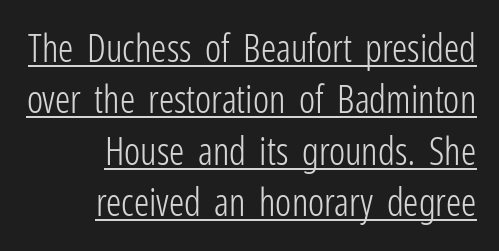
{"serif": "no", "italic": "no", "bold": "no", "weight": "light", "width": "condensed", "stroke_contrast": "low", "x_height": "medium", "monospaced": "no", "underline": "yes", "align": "right", "line_spacing": "normal", "line_spacing_ratio": 1.35, "letter_spacing": "normal", "letter_spacing_em": 0.0, "glyph_px": 38}
